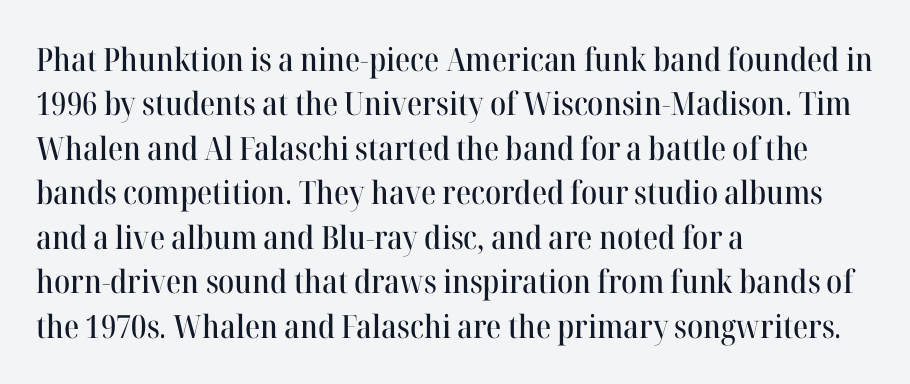
Q: Is the text italic (slanted)? A: No, it is upright.
Q: Is the typeface a serif or a sans-serif typeface? A: Serif.
Q: Is the text underlined? A: No.
Q: How is the paragraph aligned? A: Left-aligned.
Q: Is the spacing between letters normal or unusually wide? A: Normal.
Q: Is the spacing between lines tight, normal or loose? A: Normal.
Q: Width (condensed, normal, or wide)? A: Normal.
Q: Stroke contrast? A: High.
Q: x-height? A: Medium.
Q: Monospaced? A: No.
